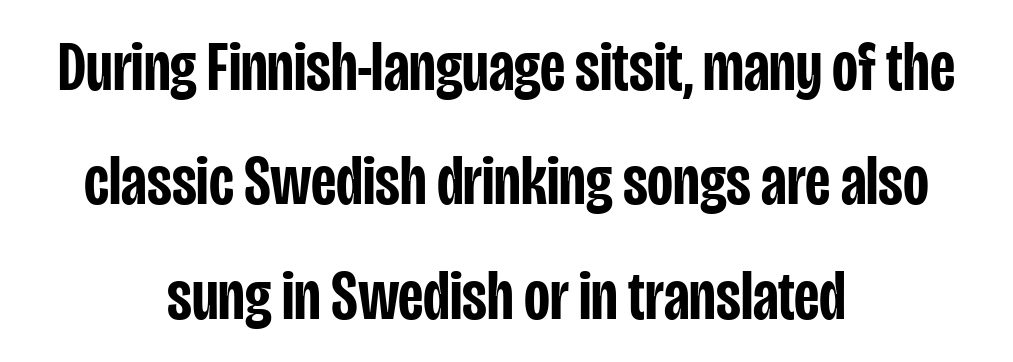
{"serif": "no", "italic": "no", "bold": "semi", "weight": "semibold", "width": "condensed", "stroke_contrast": "low", "x_height": "large", "monospaced": "no", "underline": "no", "align": "center", "line_spacing": "normal", "line_spacing_ratio": 1.61, "letter_spacing": "normal", "letter_spacing_em": 0.0, "glyph_px": 71}
